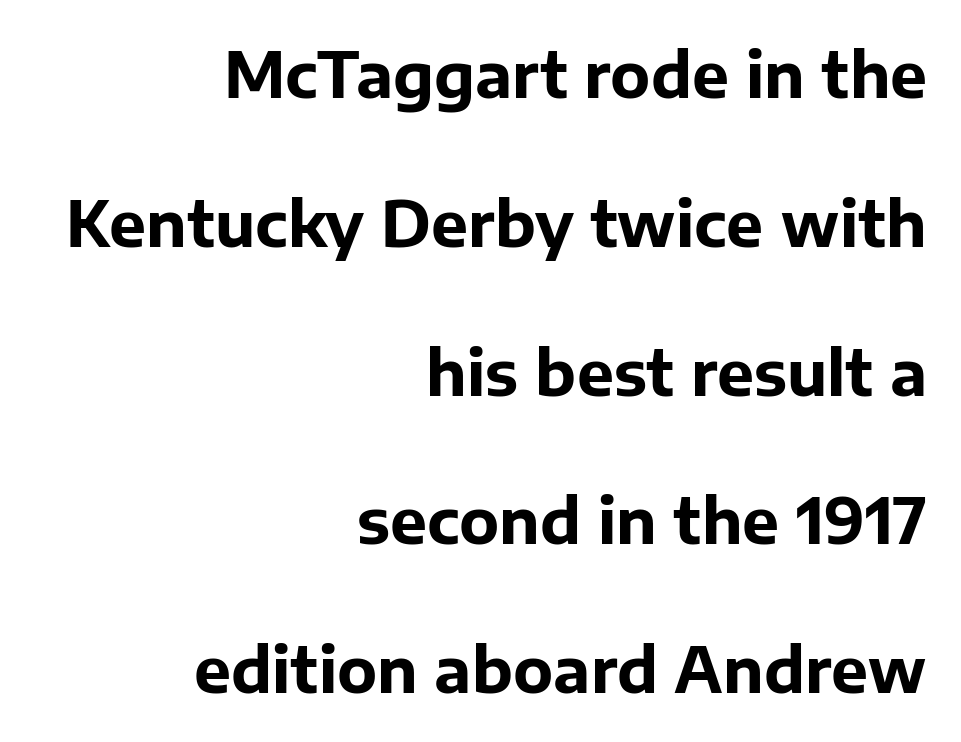
Q: Is the text bold? A: Yes.
Q: Is the text italic (slanted)? A: No, it is upright.
Q: Is the typeface a serif or a sans-serif typeface? A: Sans-serif.
Q: Is the text underlined? A: No.
Q: How is the paragraph aligned? A: Right-aligned.
Q: Is the spacing between letters normal or unusually wide? A: Normal.
Q: Is the spacing between lines tight, normal or loose? A: Loose.
Q: Width (condensed, normal, or wide)? A: Normal.
Q: Stroke contrast? A: Low.
Q: x-height? A: Medium.
Q: Monospaced? A: No.
